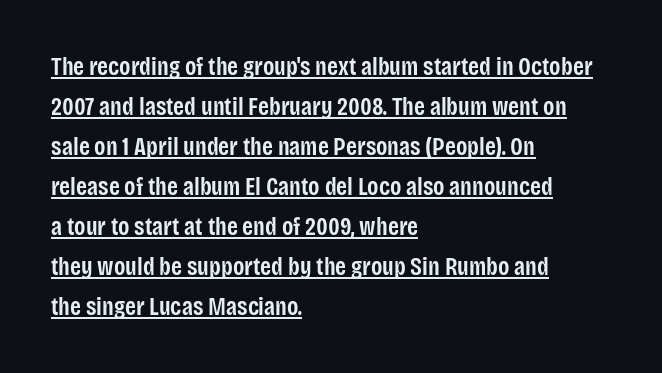
{"italic": "no", "bold": "semi", "underline": "yes", "align": "left", "line_spacing": "normal", "line_spacing_ratio": 1.6, "letter_spacing": "normal", "letter_spacing_em": 0.0, "glyph_px": 25}
